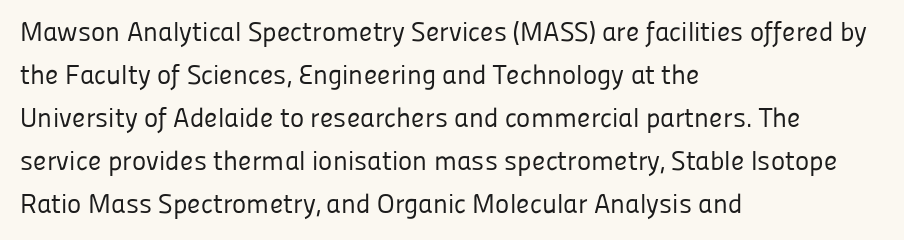
The image shows 27 px text type, upright; set left-aligned, normal line spacing (1.59x), normal letter spacing, not underlined.
